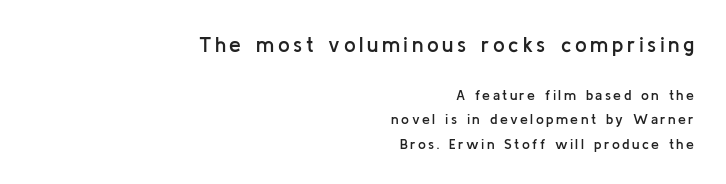
{"italic": "no", "bold": "semi", "underline": "no", "align": "right", "line_spacing_ratio": 1.75, "larger_block": "first", "size_ratio": 1.5, "glyph_px": 21}
